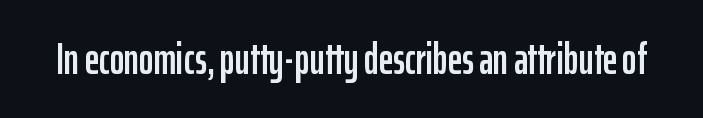
{"serif": "no", "italic": "no", "width": "condensed", "stroke_contrast": "low", "x_height": "medium", "monospaced": "no", "underline": "no", "letter_spacing": "normal", "letter_spacing_em": 0.0, "glyph_px": 44}
